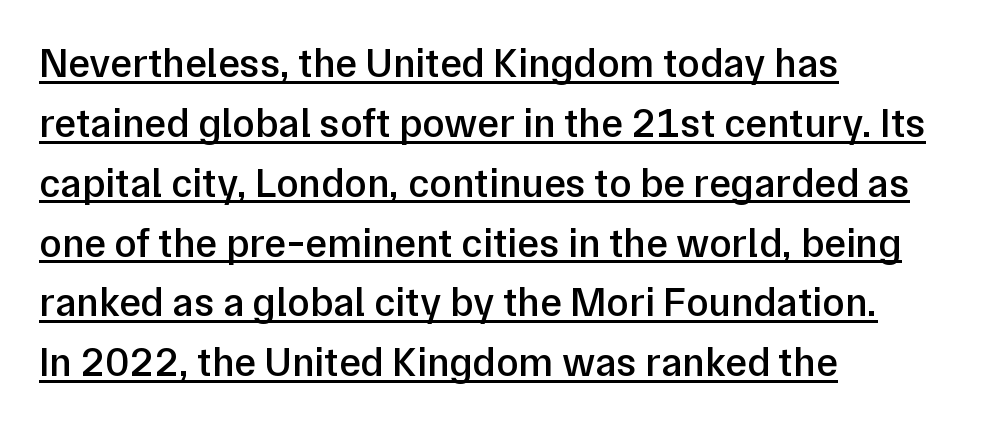
{"serif": "no", "italic": "no", "bold": "semi", "weight": "semibold", "width": "normal", "stroke_contrast": "low", "x_height": "medium", "monospaced": "no", "underline": "yes", "align": "left", "line_spacing": "normal", "line_spacing_ratio": 1.46, "letter_spacing": "normal", "letter_spacing_em": 0.0, "glyph_px": 41}
